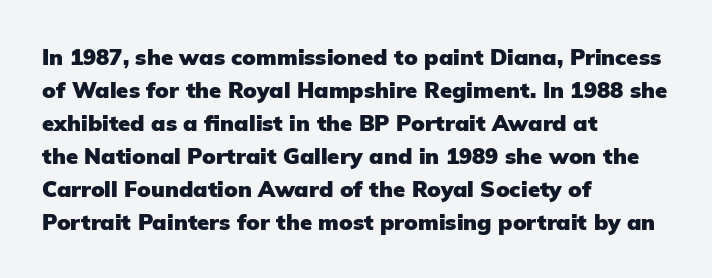
Q: Is the text bold? A: Yes.
Q: Is the text italic (slanted)? A: No, it is upright.
Q: Is the text underlined? A: No.
Q: How is the paragraph aligned? A: Left-aligned.
Q: Is the spacing between letters normal or unusually wide? A: Normal.
Q: Is the spacing between lines tight, normal or loose? A: Normal.
